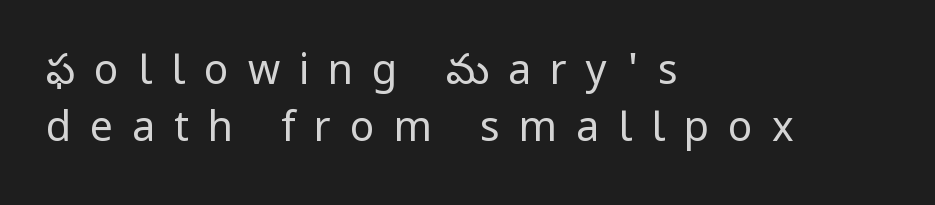
The image shows 41 px regular-weight sans-serif type, upright; set left-aligned, normal line spacing (1.4x), unusually wide letter spacing (+0.46 em), not underlined; low stroke contrast and a medium x-height.
